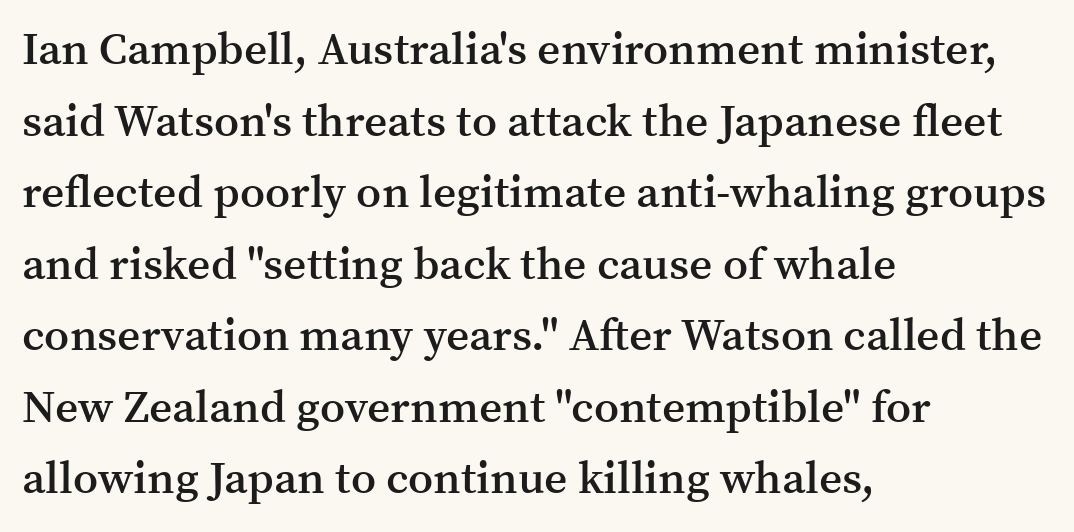
The gaps between neighbouring characters are ordinary and unremarkable. You could not count columns in this text — the font is proportionally spaced. Style check: upright. Words float on clear page, feet unadorned. On the weight axis this lands at semibold, roughly 600. The letters carry serifs — small finishing strokes at the ends of their stems.
